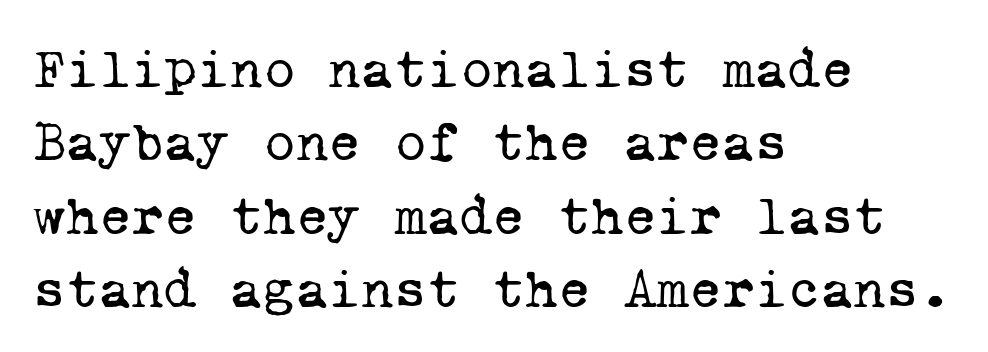
{"serif": "yes", "bold": "no", "weight": "regular", "width": "normal", "stroke_contrast": "low", "x_height": "medium", "monospaced": "yes", "underline": "no", "align": "left", "line_spacing": "normal", "line_spacing_ratio": 1.31, "letter_spacing": "normal", "letter_spacing_em": 0.0, "glyph_px": 56}
